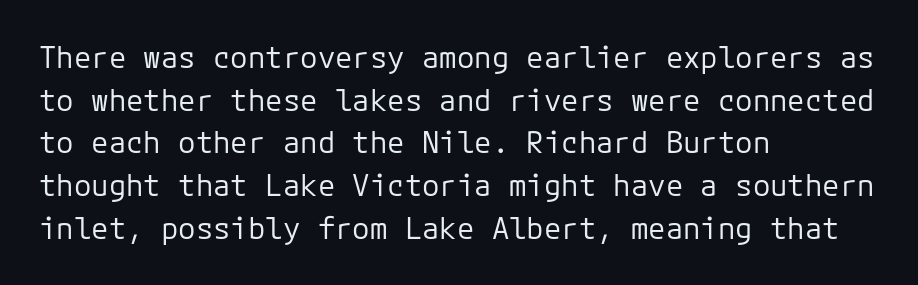
Notice how descenders clear the ascenders below comfortably — that's standard leading. The typesetter chose a ragged-right arrangement here. Rendered with straight, roman letterforms. Plain, unruled lines of type. Is the letter spacing exaggerated? No — it looks like the ordinary default.
